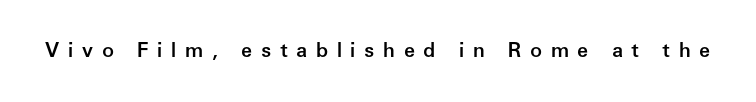
Q: Is the text bold? A: Semi-bold.
Q: Is the text italic (slanted)? A: No, it is upright.
Q: Is the text underlined? A: No.
Q: Is the spacing between letters normal or unusually wide? A: Unusually wide.
